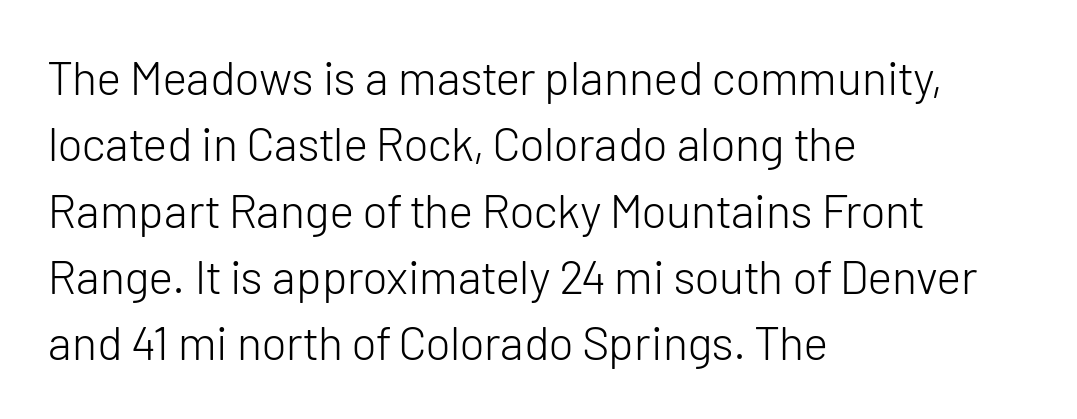
The image shows 47 px light sans-serif type, upright; set left-aligned, normal line spacing (1.41x), normal letter spacing, not underlined; low stroke contrast and a medium x-height.
